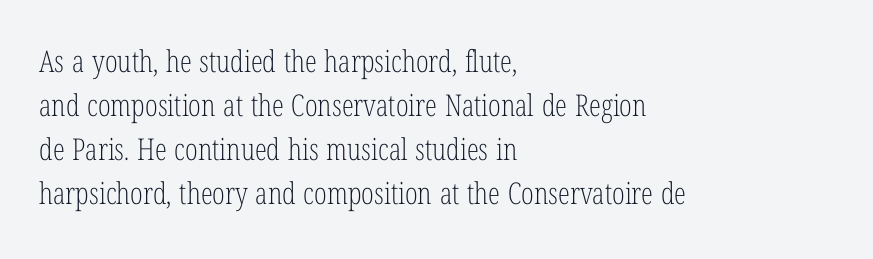
The image shows 30 px light, condensed serif type, upright; set left-aligned, normal line spacing (1.47x), normal letter spacing, not underlined; low stroke contrast and a medium x-height.
